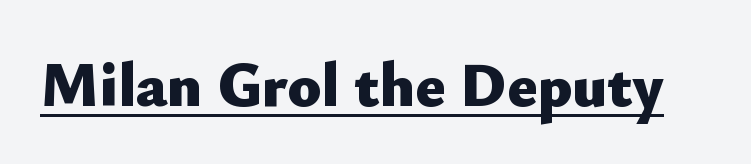
Q: Is the text bold? A: Yes.
Q: Is the text italic (slanted)? A: No, it is upright.
Q: Is the typeface a serif or a sans-serif typeface? A: Sans-serif.
Q: Is the text underlined? A: Yes.
Q: Is the spacing between letters normal or unusually wide? A: Normal.
Q: Width (condensed, normal, or wide)? A: Normal.
Q: Stroke contrast? A: Low.
Q: x-height? A: Small.
Q: Monospaced? A: No.
